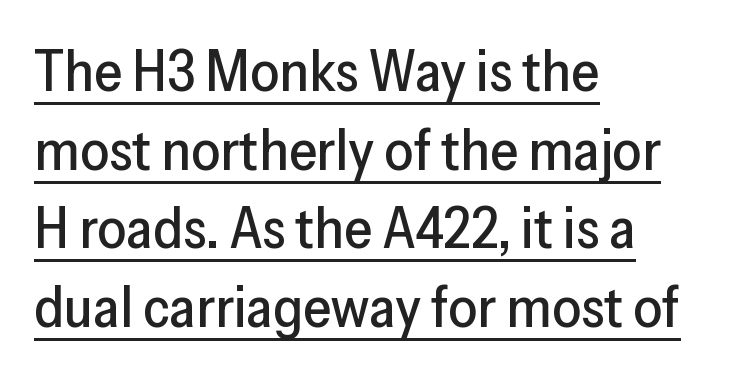
{"serif": "no", "italic": "no", "width": "normal", "stroke_contrast": "low", "x_height": "medium", "monospaced": "no", "underline": "yes", "align": "left", "line_spacing": "normal", "line_spacing_ratio": 1.38, "letter_spacing": "normal", "letter_spacing_em": 0.0, "glyph_px": 57}
